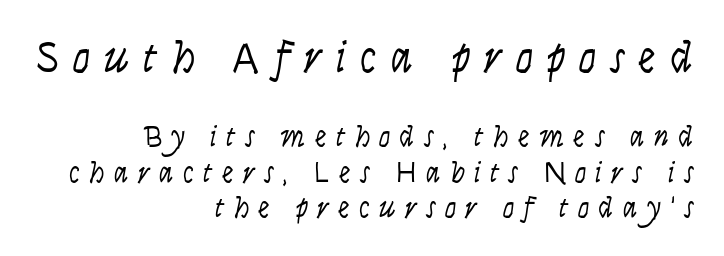
{"italic": "yes", "lean": "right", "slant_degrees": 9, "bold": "no", "weight": "light", "width": "condensed", "stroke_contrast": "low", "x_height": "large", "monospaced": "no", "underline": "no", "align": "right", "line_spacing_ratio": 1.21, "letter_spacing": "wide", "letter_spacing_em": 0.32, "larger_block": "first", "size_ratio": 1.52, "glyph_px": 44}
